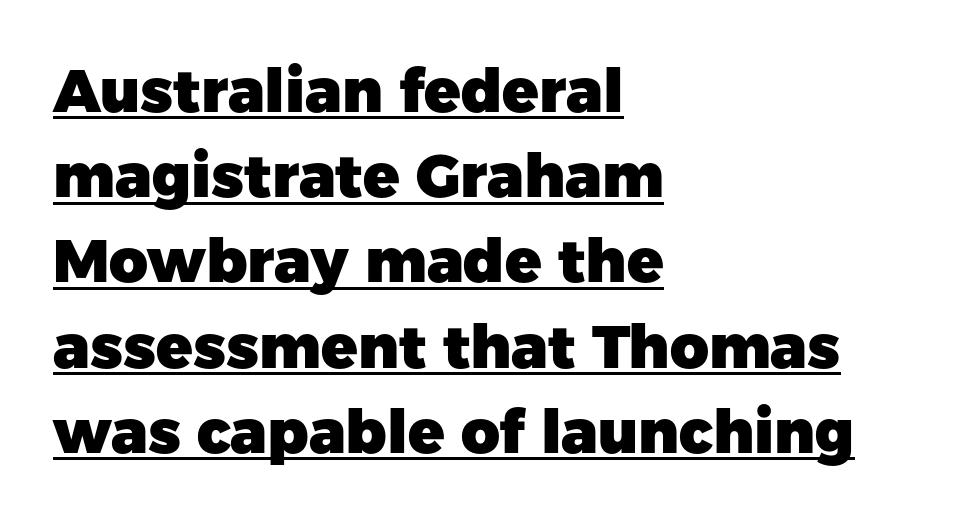
The image shows 60 px heavy sans-serif type, upright; set left-aligned, normal line spacing (1.42x), normal letter spacing, underlined; low stroke contrast and a medium x-height.
